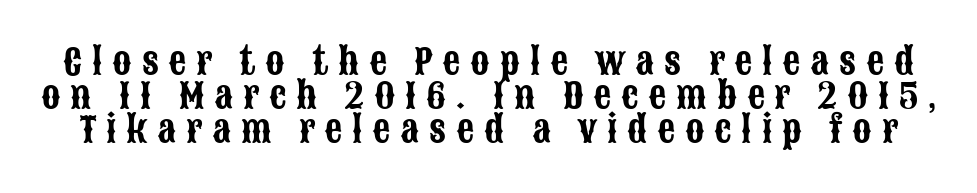
Spacing verdict: proportional, widths tailored to each character. The letters are spread apart with noticeably loose tracking. Type style note: lacks serifs. You can tell it's not italic because the verticals are truly vertical.
